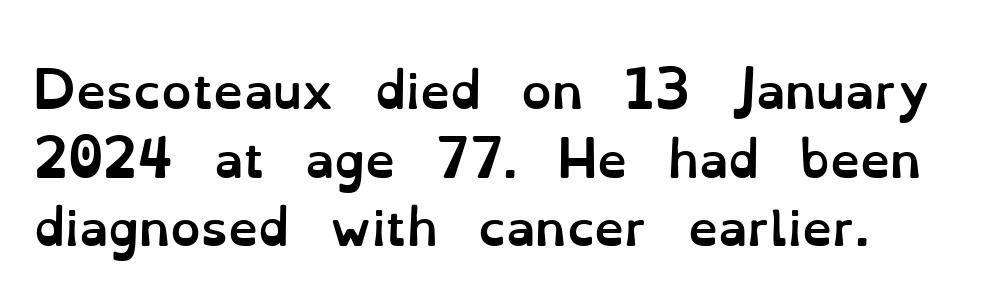
{"italic": "no", "bold": "yes", "weight": "semibold", "width": "normal", "stroke_contrast": "low", "x_height": "small", "monospaced": "no", "underline": "no", "align": "left", "line_spacing": "normal", "line_spacing_ratio": 1.43, "letter_spacing": "normal", "letter_spacing_em": 0.0, "glyph_px": 48}
